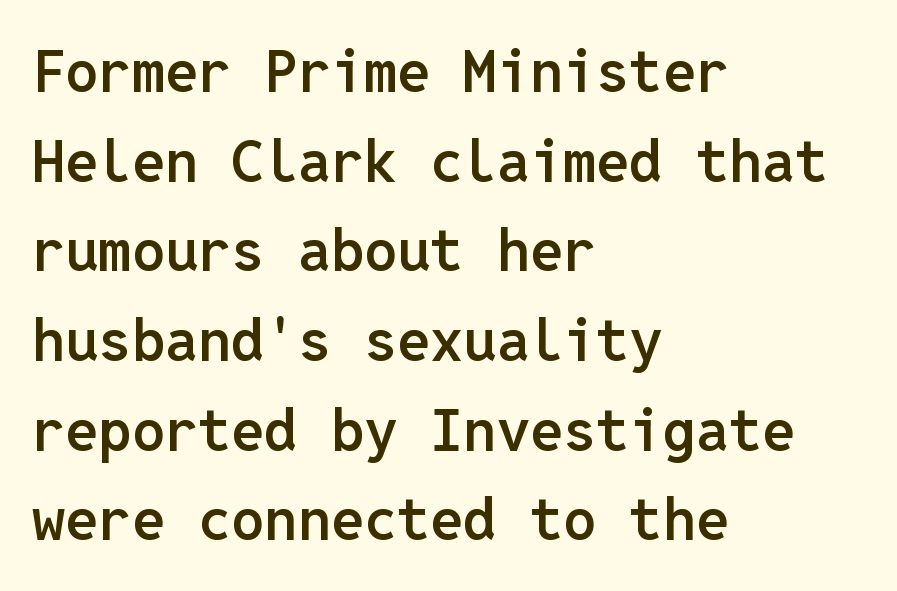
Is there much room between lines? A standard amount, neither cramped nor airy. The glyphs have the mass of a demibold cut, below bold. The type sits square on the baseline with zero lean. The gap between lines stays unmarked. The face used here is a sans, in the tradition of grotesques and geometrics. Left-aligned paragraph, ragged on the right.
